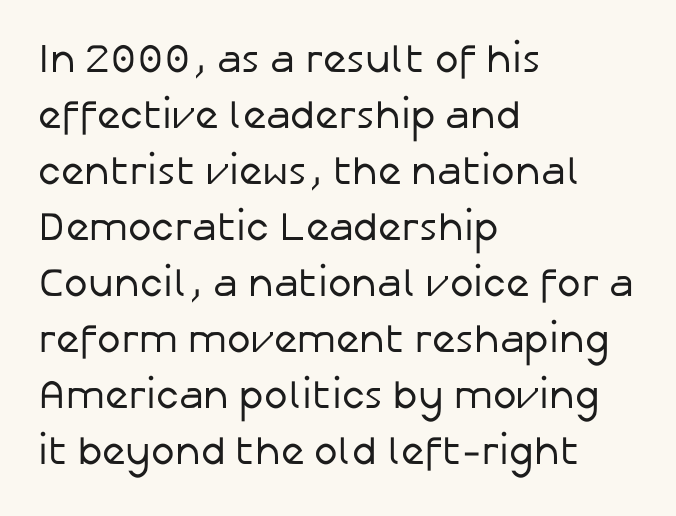
Q: Is the text bold? A: No.
Q: Is the text italic (slanted)? A: No, it is upright.
Q: Is the typeface a serif or a sans-serif typeface? A: Sans-serif.
Q: Is the text underlined? A: No.
Q: How is the paragraph aligned? A: Left-aligned.
Q: Is the spacing between letters normal or unusually wide? A: Normal.
Q: Is the spacing between lines tight, normal or loose? A: Normal.
Q: Width (condensed, normal, or wide)? A: Normal.
Q: Stroke contrast? A: Low.
Q: x-height? A: Medium.
Q: Monospaced? A: No.
